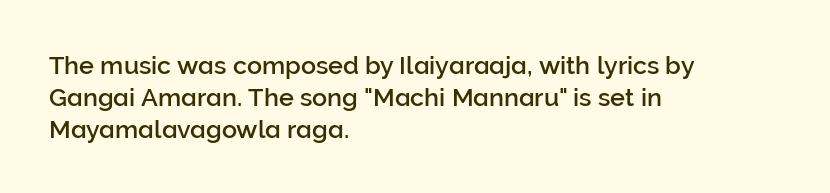
Q: Is the text italic (slanted)? A: No, it is upright.
Q: Is the text underlined? A: No.
Q: How is the paragraph aligned? A: Left-aligned.
Q: Is the spacing between letters normal or unusually wide? A: Normal.
Q: Is the spacing between lines tight, normal or loose? A: Normal.
